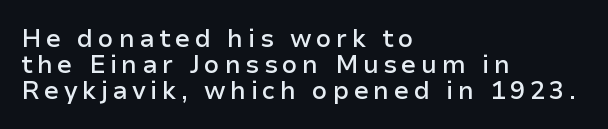
{"italic": "no", "bold": "semi", "underline": "no", "align": "left", "line_spacing": "tight", "line_spacing_ratio": 1.04, "glyph_px": 25}
